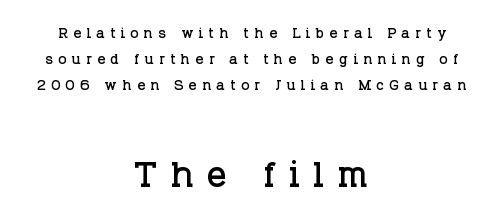
The image shows 49 px serif type, upright; set centered, normal line spacing (1.3x), unusually wide letter spacing (+0.26 em), not underlined; the second (bottom) block is 2.45x larger; low stroke contrast and a large x-height.
